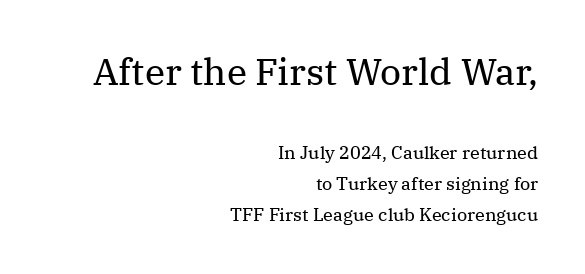
Serifs: yes, visible at the terminals of the letterforms. Italic? Not at all — the glyphs are vertical. The font is comparable to plain body text, perhaps lighter. This sample has the flowing, uneven cadence of proportional lettering. If you squint, the top block still reads clearly — it's the larger of the two.
